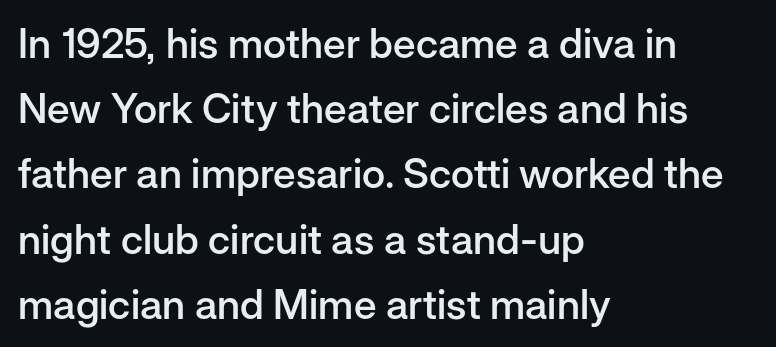
{"serif": "no", "italic": "no", "bold": "semi", "weight": "semibold", "width": "normal", "stroke_contrast": "low", "x_height": "medium", "monospaced": "no", "underline": "no", "align": "left", "line_spacing": "normal", "line_spacing_ratio": 1.59, "letter_spacing": "normal", "letter_spacing_em": 0.0, "glyph_px": 41}
